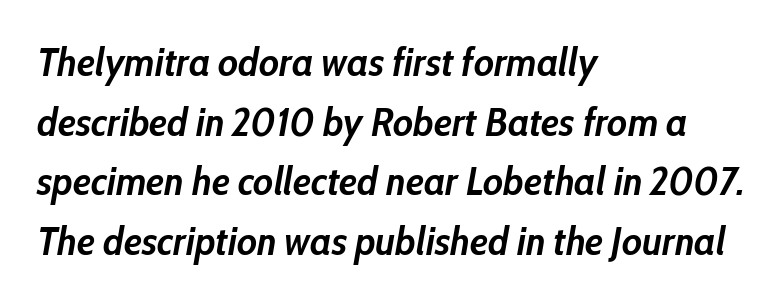
The image shows 40 px semibold, condensed type, italic (leaning right); set left-aligned, normal line spacing (1.49x), normal letter spacing, not underlined; low stroke contrast and a medium x-height.
